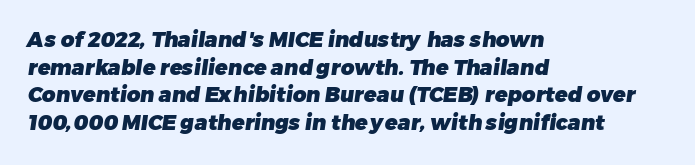
The image shows 21 px bold type; set left-aligned, normal line spacing (1.32x), normal letter spacing, not underlined.
